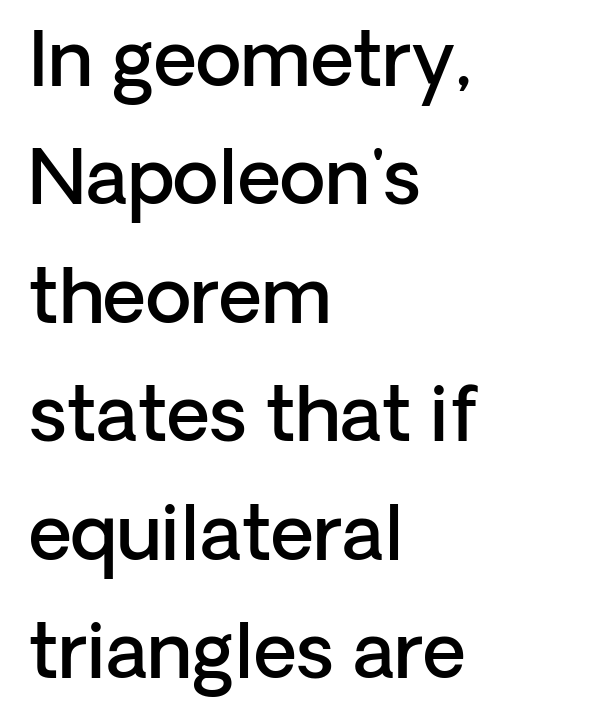
The image shows 75 px semibold sans-serif type, upright; set left-aligned, normal line spacing (1.58x), normal letter spacing, not underlined; low stroke contrast and a medium x-height.
